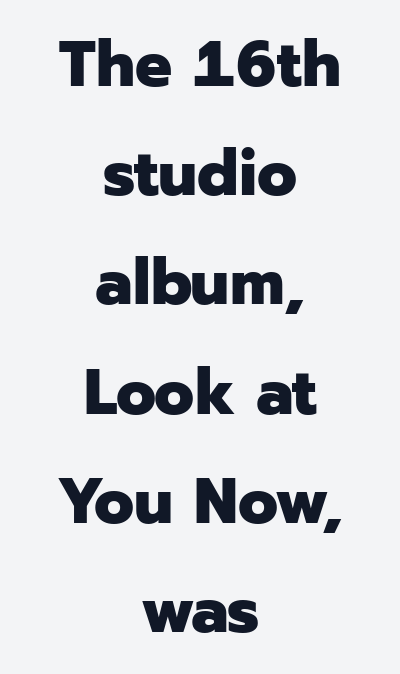
The image shows 65 px heavy sans-serif type, upright; set centered, normal line spacing (1.68x), normal letter spacing, not underlined; low stroke contrast and a medium x-height.
